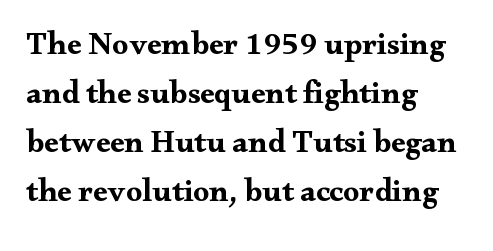
{"serif": "yes", "italic": "no", "bold": "yes", "weight": "bold", "width": "wide", "stroke_contrast": "medium", "x_height": "small", "monospaced": "no", "underline": "no", "align": "left", "line_spacing": "normal", "line_spacing_ratio": 1.53, "letter_spacing": "normal", "letter_spacing_em": 0.0, "glyph_px": 32}
